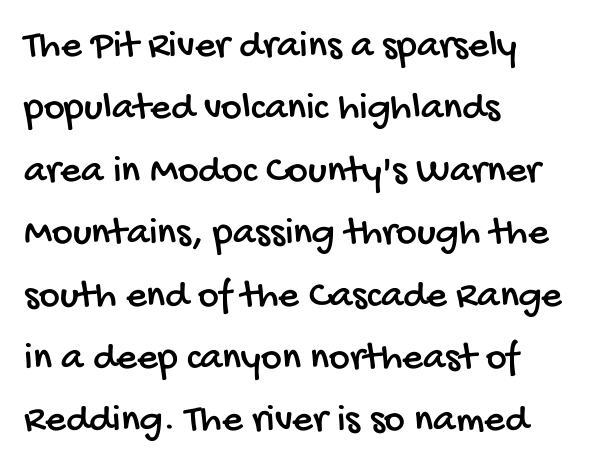
{"serif": "no", "width": "condensed", "stroke_contrast": "low", "x_height": "large", "monospaced": "no", "underline": "no", "align": "left", "line_spacing": "normal", "line_spacing_ratio": 1.56, "letter_spacing": "normal", "letter_spacing_em": 0.0, "glyph_px": 40}
